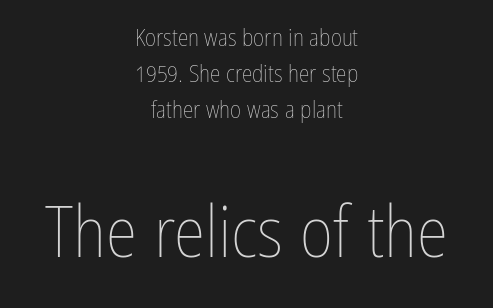
{"italic": "no", "bold": "no", "weight": "thin", "width": "condensed", "stroke_contrast": "low", "x_height": "medium", "monospaced": "no", "underline": "no", "align": "center", "line_spacing": "normal", "line_spacing_ratio": 1.49, "letter_spacing": "normal", "letter_spacing_em": 0.0, "larger_block": "second", "size_ratio": 3.0, "glyph_px": 72}
